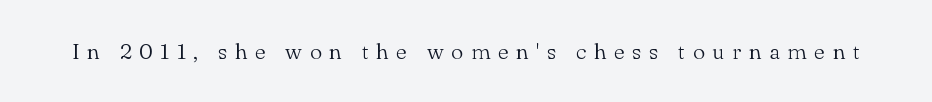
{"italic": "no", "bold": "no", "underline": "no", "letter_spacing": "wide", "letter_spacing_em": 0.34, "glyph_px": 22}
